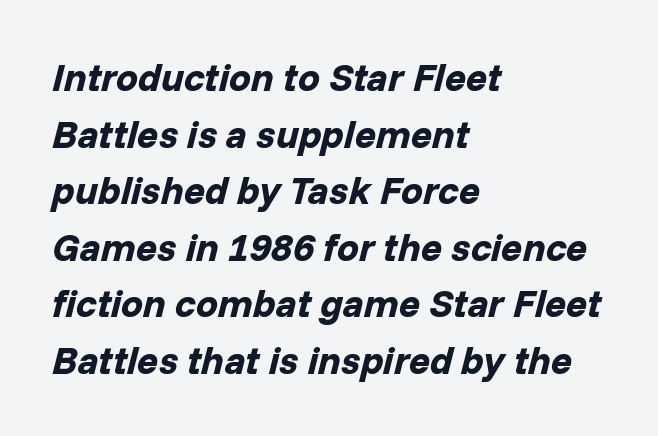
Which margin do the lines hug? The left one — the right edge is uneven. Spacing between characters is what you'd get straight out of the box. Observe the lean: these are italic letterforms. What's the leading like? Ordinary, nothing unusual.
